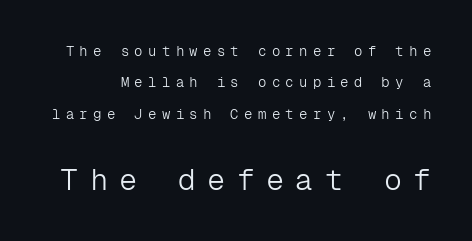
Q: Is the text bold? A: No.
Q: Is the text italic (slanted)? A: No, it is upright.
Q: Is the typeface a serif or a sans-serif typeface? A: Sans-serif.
Q: Is the text underlined? A: No.
Q: Is the spacing between letters normal or unusually wide? A: Unusually wide.
Q: Is the spacing between lines tight, normal or loose? A: Loose.
Q: Which block of text is set in a larger size, the first (top) or the second (bottom)? A: The second (bottom) one.
Q: Width (condensed, normal, or wide)? A: Normal.
Q: Stroke contrast? A: Low.
Q: x-height? A: Medium.
Q: Monospaced? A: Yes.
